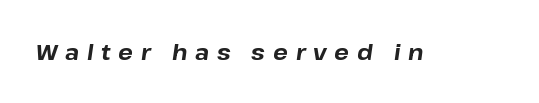
The image shows 22 px bold type, italic (leaning right); set unusually wide letter spacing (+0.35 em), not underlined.
